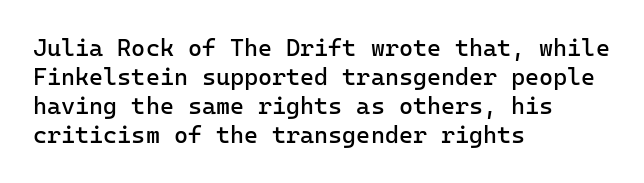
Q: Is the text bold? A: No.
Q: Is the text italic (slanted)? A: No, it is upright.
Q: Is the text underlined? A: No.
Q: How is the paragraph aligned? A: Left-aligned.
Q: Is the spacing between letters normal or unusually wide? A: Normal.
